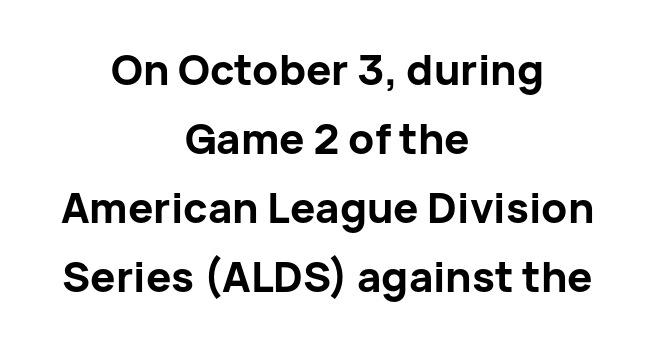
The image shows 42 px bold sans-serif type, upright; set centered, normal line spacing (1.64x), normal letter spacing, not underlined; low stroke contrast and a medium x-height.
